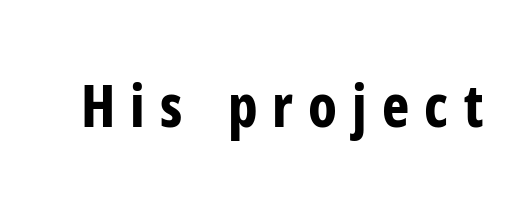
Q: Is the text bold? A: Yes.
Q: Is the text italic (slanted)? A: No, it is upright.
Q: Is the typeface a serif or a sans-serif typeface? A: Sans-serif.
Q: Is the text underlined? A: No.
Q: Is the spacing between letters normal or unusually wide? A: Unusually wide.
Q: Width (condensed, normal, or wide)? A: Condensed.
Q: Stroke contrast? A: Low.
Q: x-height? A: Medium.
Q: Monospaced? A: No.
